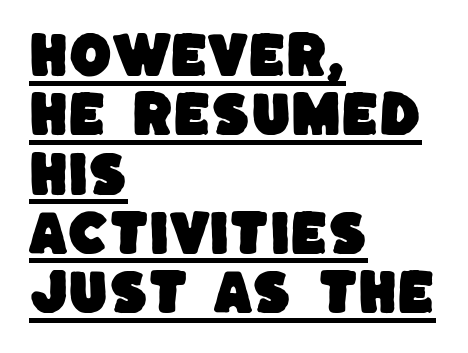
{"serif": "no", "width": "normal", "stroke_contrast": "low", "x_height": "large", "monospaced": "no", "underline": "yes", "align": "left", "line_spacing_ratio": 1.21, "letter_spacing": "normal", "letter_spacing_em": 0.0, "glyph_px": 49}
